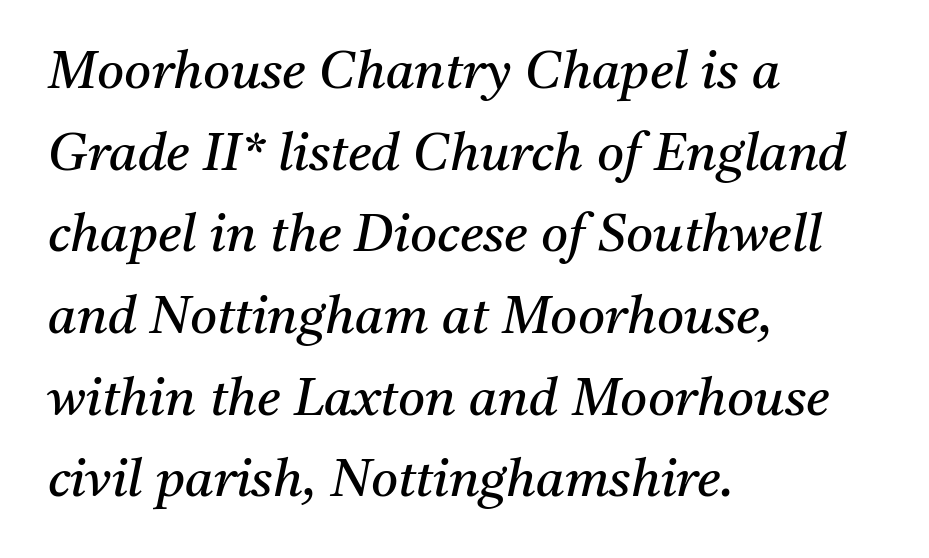
The image shows 52 px regular-weight serif type, italic (leaning right); set left-aligned, normal line spacing (1.57x), normal letter spacing, not underlined; medium stroke contrast and a medium x-height.
